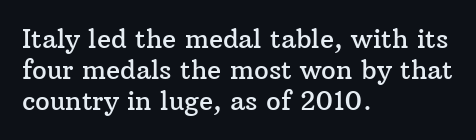
Q: Is the text italic (slanted)? A: No, it is upright.
Q: Is the text underlined? A: No.
Q: How is the paragraph aligned? A: Left-aligned.
Q: Is the spacing between letters normal or unusually wide? A: Normal.
